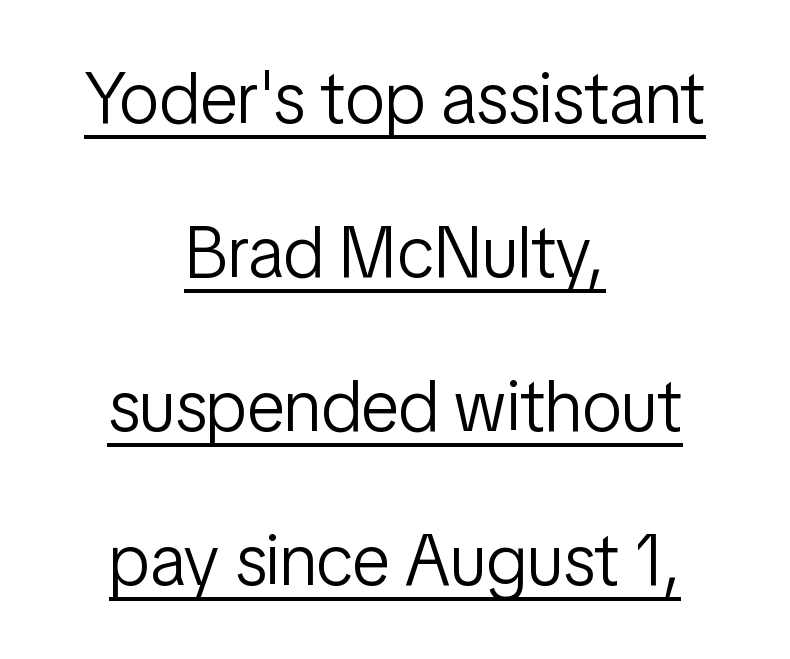
Stroke mass is kept to a normal reading level or below. The face used here is proportionally spaced, like ordinary book or web type. The rendering uses the underline text-decoration. The font family rendered here belongs to the sans-serif group. Vertical spacing — loose. The typesetter chose a symmetrical, centered arrangement here.
